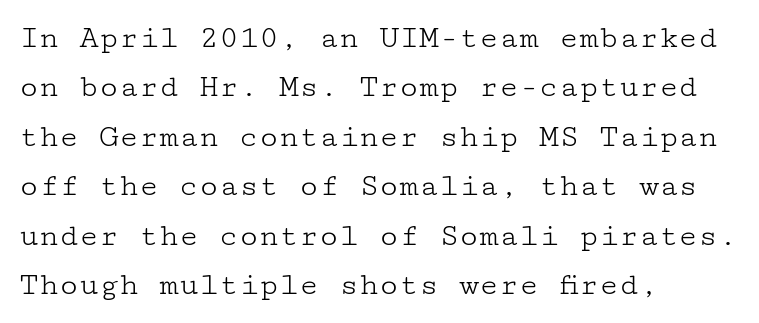
The letters sit at their default tracking, neither squeezed nor spread. The font family rendered here belongs to the serif group. Heaviness? Minimal to ordinary, like unemphasized prose. One-word summary of the alignment: left. Underlining? Definitely not there.
